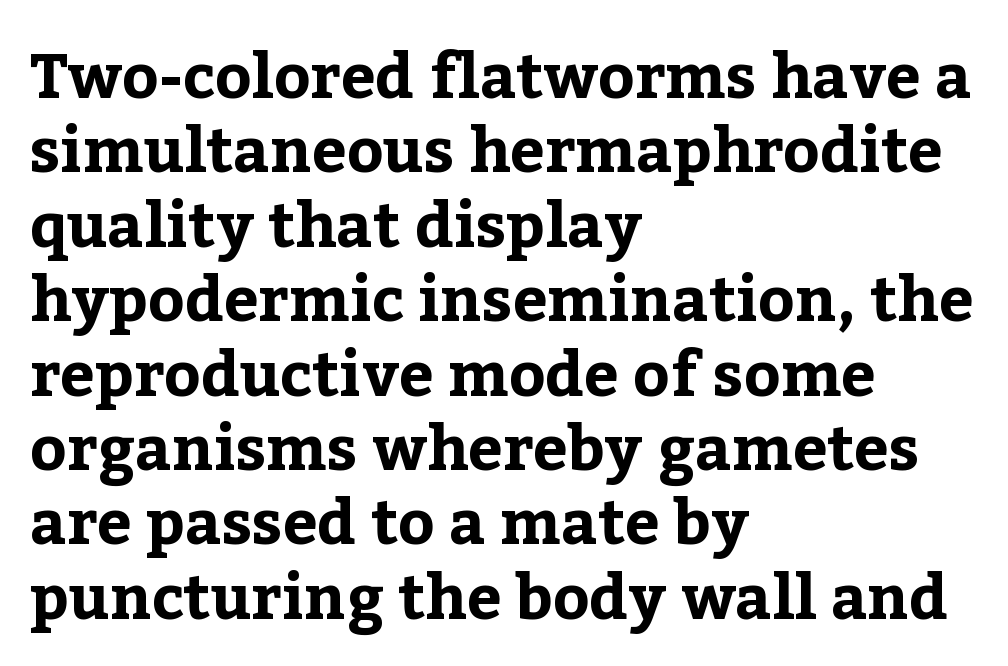
{"serif": "yes", "italic": "no", "bold": "yes", "weight": "bold", "width": "normal", "stroke_contrast": "low", "x_height": "medium", "monospaced": "no", "underline": "no", "align": "left", "line_spacing_ratio": 1.2, "letter_spacing": "normal", "letter_spacing_em": 0.0, "glyph_px": 62}
